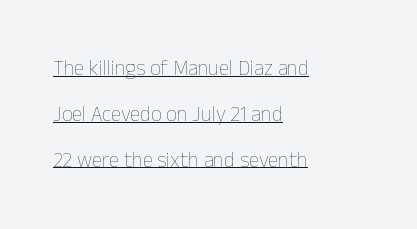
Typeset ragged right — the left edge is the straight one. The font sits on the lighter half of the weight spectrum, regular included. The space between consecutive lines is lavish. The face used here appears with an underline applied.
